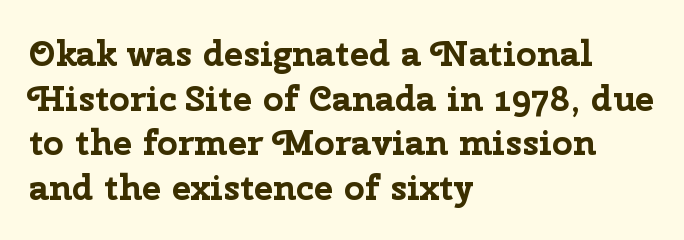
The image shows 36 px bold sans-serif type, upright; set left-aligned, line spacing 1.24x, normal letter spacing, not underlined; low stroke contrast and a medium x-height.
